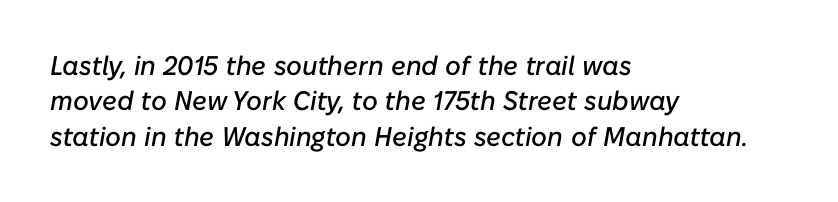
{"italic": "yes", "lean": "right", "slant_degrees": 10, "underline": "no", "align": "left", "line_spacing": "normal", "line_spacing_ratio": 1.31, "letter_spacing": "normal", "letter_spacing_em": 0.0, "glyph_px": 27}
